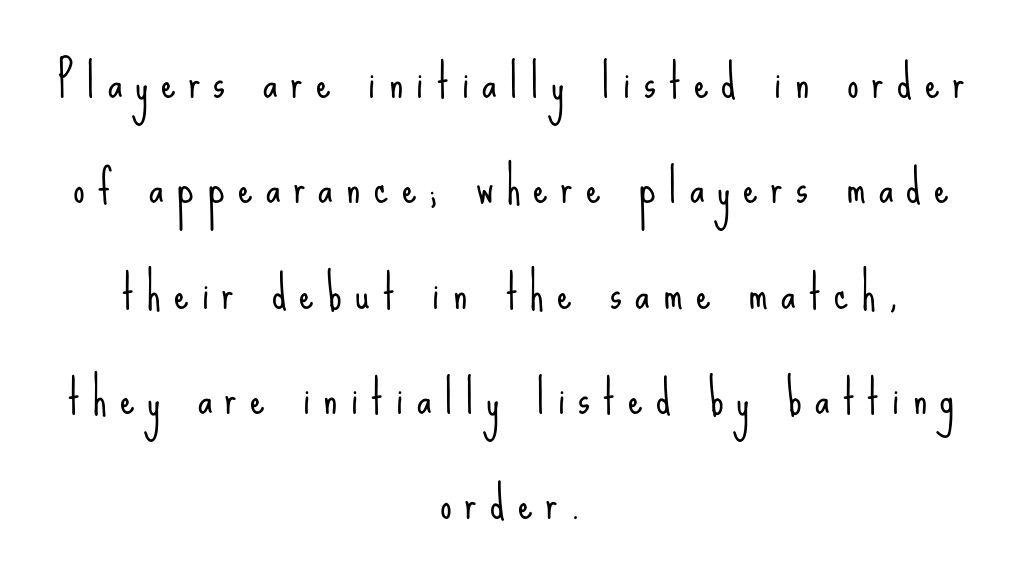
{"serif": "no", "italic": "no", "bold": "no", "weight": "light", "width": "condensed", "stroke_contrast": "low", "x_height": "small", "monospaced": "no", "underline": "no", "align": "center", "line_spacing": "loose", "line_spacing_ratio": 2.29, "letter_spacing": "wide", "letter_spacing_em": 0.29, "glyph_px": 46}
